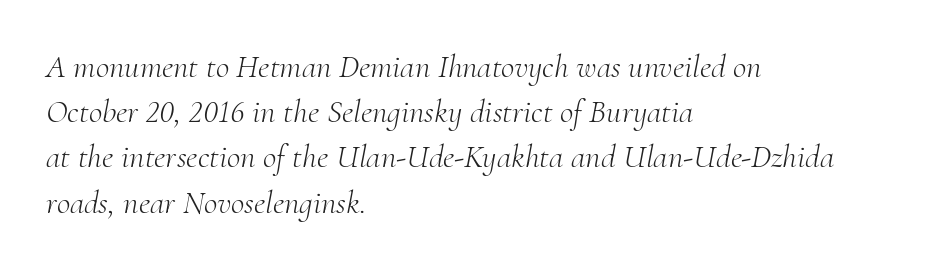
The image shows 33 px light serif type, italic (leaning right); set left-aligned, normal line spacing (1.37x), normal letter spacing, not underlined; medium stroke contrast and a small x-height.
